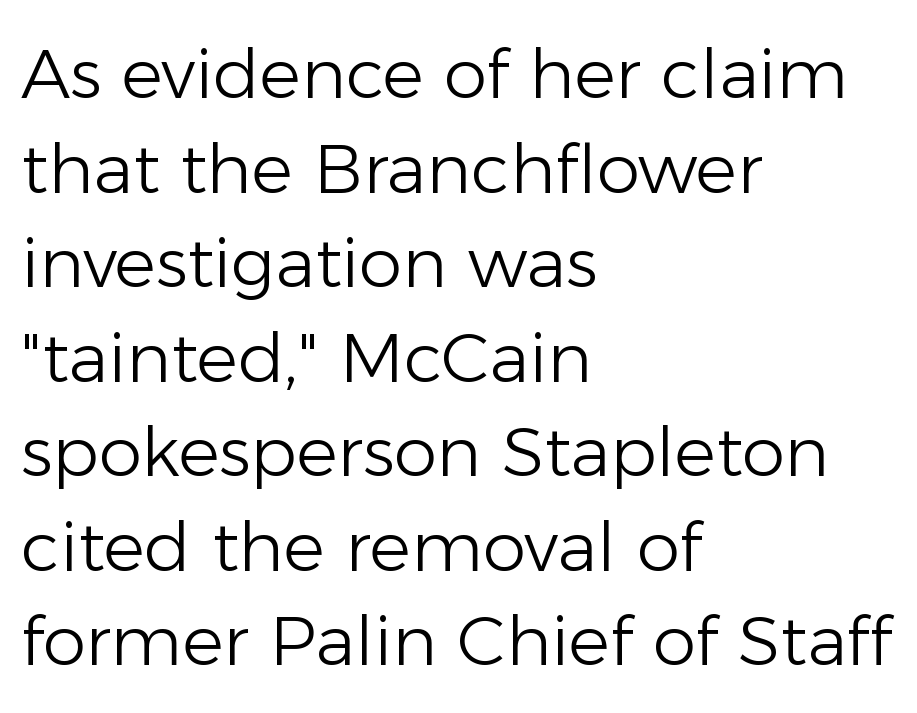
Character widths vary here, with narrow letters taking less room than wide ones. The passage shown is typeset with a sans-serif family. Vertically, the passage feels balanced, rows spaced as you'd expect. Leftover space on each line is placed entirely after the last word. Tracking value appears to be zero — textbook default spacing.
